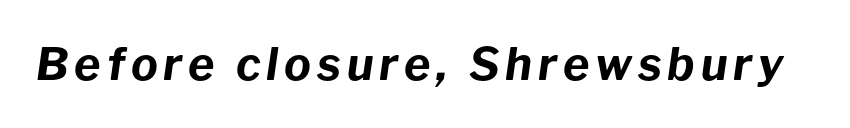
{"italic": "yes", "lean": "right", "slant_degrees": 8, "bold": "yes", "weight": "bold", "width": "normal", "stroke_contrast": "low", "x_height": "medium", "monospaced": "no", "underline": "no", "glyph_px": 45}
